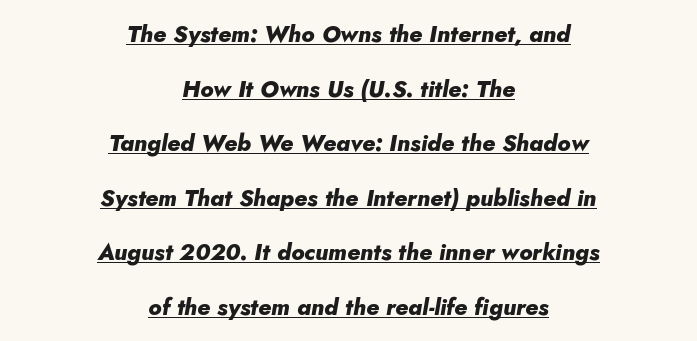
Q: Is the text bold? A: Yes.
Q: Is the text italic (slanted)? A: Yes, it leans right by about 10 degrees.
Q: Is the text underlined? A: Yes.
Q: How is the paragraph aligned? A: Centered.
Q: Is the spacing between letters normal or unusually wide? A: Normal.
Q: Is the spacing between lines tight, normal or loose? A: Loose.
